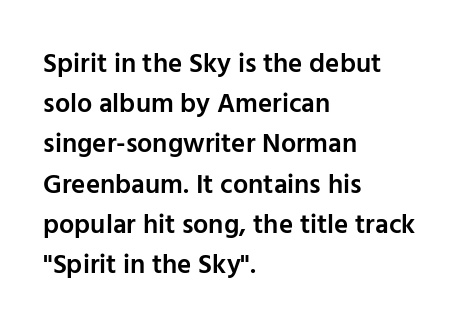
{"italic": "no", "bold": "semi", "underline": "no", "align": "left", "line_spacing": "normal", "line_spacing_ratio": 1.49, "letter_spacing": "normal", "letter_spacing_em": 0.0, "glyph_px": 27}
